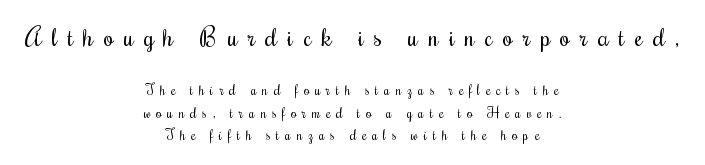
On a weight scale, this lands at 450 or below. The horizontal fit of the characters is loose and conspicuously gappy. The letters in the upper block stand taller than those in the block below. One-word summary of the alignment: center. Summary of vertical rhythm: regular, with standard interline spacing.
